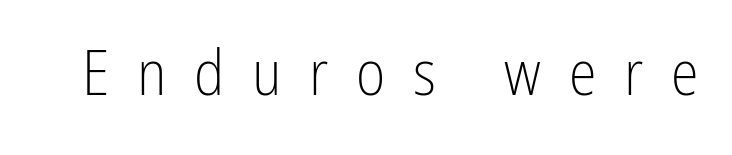
The image shows 63 px light, condensed sans-serif type, upright; set unusually wide letter spacing (+0.44 em), not underlined; low stroke contrast and a medium x-height.
